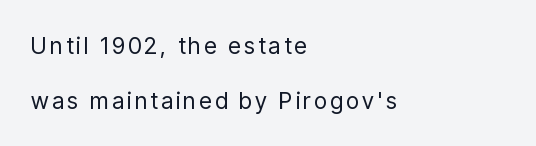
The image shows 23 px text type, upright; set left-aligned, loose line spacing (2.38x), not underlined.
